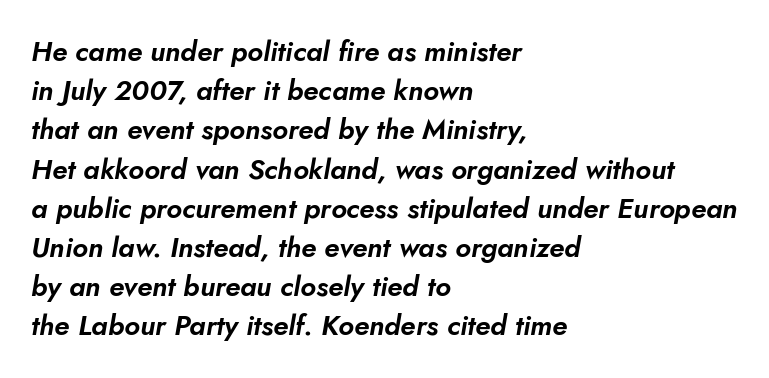
{"italic": "yes", "lean": "right", "slant_degrees": 10, "width": "normal", "stroke_contrast": "low", "x_height": "small", "monospaced": "no", "underline": "no", "align": "left", "line_spacing": "normal", "line_spacing_ratio": 1.4, "letter_spacing": "normal", "letter_spacing_em": 0.0, "glyph_px": 28}
